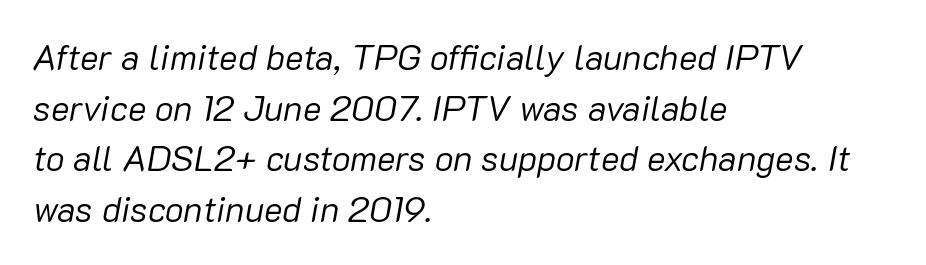
The image shows 35 px regular-weight type, italic (leaning right); set left-aligned, normal line spacing (1.45x), normal letter spacing, not underlined; low stroke contrast and a medium x-height.
